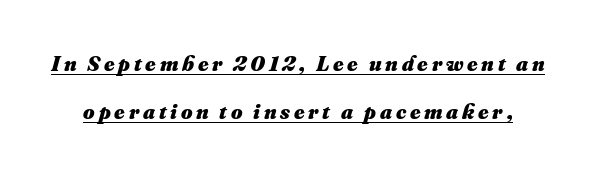
Is there an underline? Yes — a line sits under the letters. Pretty heavy lettering here — definitely bold. In terms of leading, this rendering errs on the spacious side.
